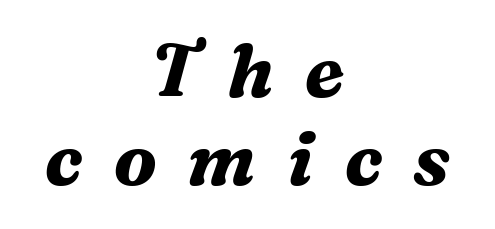
The image shows 74 px bold serif type, italic (leaning right); set centered, line spacing 1.19x, unusually wide letter spacing (+0.42 em), not underlined; medium stroke contrast and a medium x-height.
